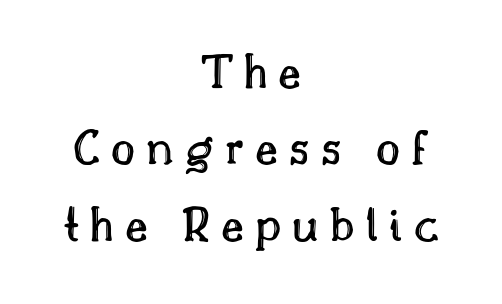
The image shows 52 px text type, upright; set centered, normal line spacing (1.47x), unusually wide letter spacing (+0.21 em), not underlined; a small x-height.
